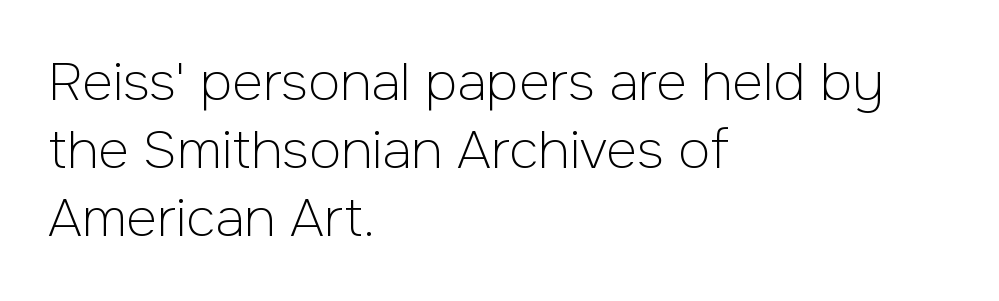
{"serif": "no", "italic": "no", "bold": "no", "weight": "light", "width": "normal", "stroke_contrast": "low", "x_height": "medium", "monospaced": "no", "underline": "no", "align": "left", "line_spacing": "normal", "line_spacing_ratio": 1.28, "letter_spacing": "normal", "letter_spacing_em": 0.0, "glyph_px": 53}
